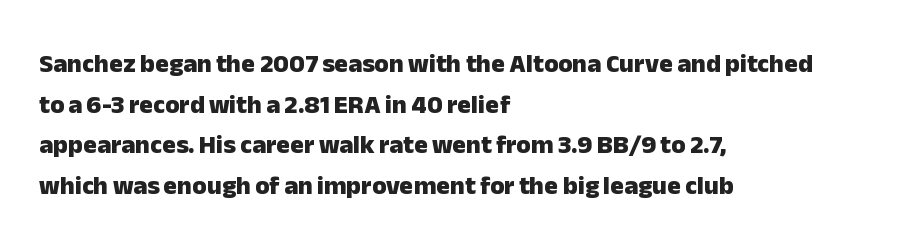
{"italic": "no", "bold": "yes", "underline": "no", "align": "left", "line_spacing": "normal", "line_spacing_ratio": 1.56, "letter_spacing": "normal", "letter_spacing_em": 0.0, "glyph_px": 26}
